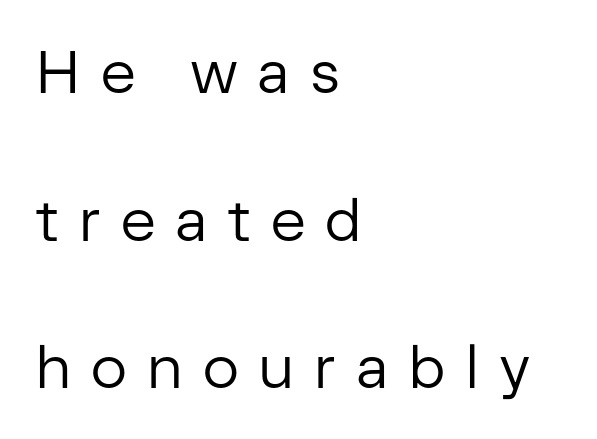
Q: Is the text bold? A: No.
Q: Is the text italic (slanted)? A: No, it is upright.
Q: Is the typeface a serif or a sans-serif typeface? A: Sans-serif.
Q: Is the text underlined? A: No.
Q: How is the paragraph aligned? A: Left-aligned.
Q: Is the spacing between letters normal or unusually wide? A: Unusually wide.
Q: Is the spacing between lines tight, normal or loose? A: Loose.
Q: Width (condensed, normal, or wide)? A: Normal.
Q: Stroke contrast? A: Low.
Q: x-height? A: Medium.
Q: Monospaced? A: No.
